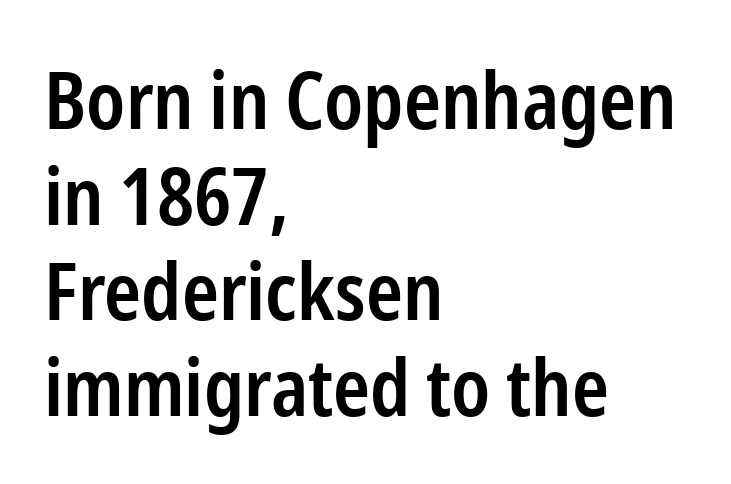
{"serif": "no", "italic": "no", "bold": "semi", "weight": "semibold", "width": "condensed", "stroke_contrast": "low", "x_height": "medium", "monospaced": "no", "underline": "no", "align": "left", "line_spacing_ratio": 1.21, "letter_spacing": "normal", "letter_spacing_em": 0.0, "glyph_px": 79}
